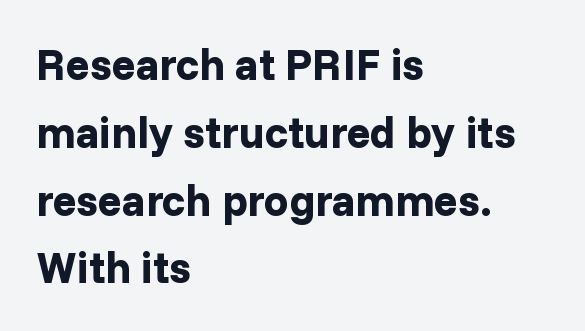
The image shows 44 px bold sans-serif type, upright; set left-aligned, normal line spacing (1.54x), normal letter spacing, not underlined; low stroke contrast and a medium x-height.
